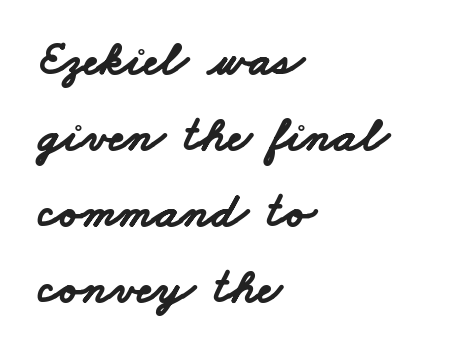
Q: Is the text bold? A: Yes.
Q: Is the typeface a serif or a sans-serif typeface? A: Sans-serif.
Q: Is the text underlined? A: No.
Q: How is the paragraph aligned? A: Left-aligned.
Q: Is the spacing between letters normal or unusually wide? A: Normal.
Q: Is the spacing between lines tight, normal or loose? A: Normal.
Q: Width (condensed, normal, or wide)? A: Wide.
Q: Stroke contrast? A: Low.
Q: x-height? A: Small.
Q: Monospaced? A: No.
